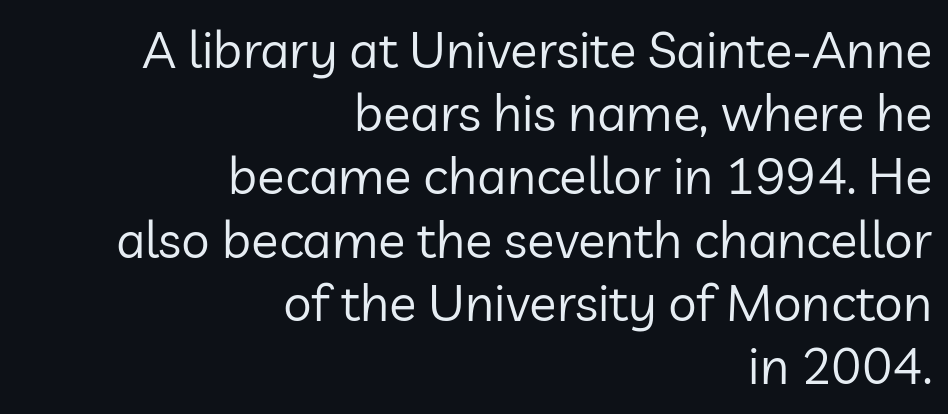
{"serif": "no", "italic": "no", "bold": "no", "weight": "regular", "width": "normal", "stroke_contrast": "low", "x_height": "medium", "monospaced": "no", "underline": "no", "align": "right", "line_spacing_ratio": 1.24, "letter_spacing": "normal", "letter_spacing_em": 0.0, "glyph_px": 51}
